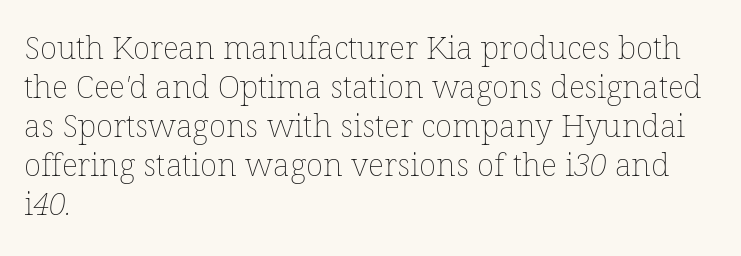
{"bold": "no", "weight": "thin", "width": "normal", "stroke_contrast": "low", "x_height": "medium", "monospaced": "no", "underline": "no", "align": "left", "line_spacing_ratio": 1.22, "letter_spacing": "normal", "letter_spacing_em": 0.0, "glyph_px": 32}
